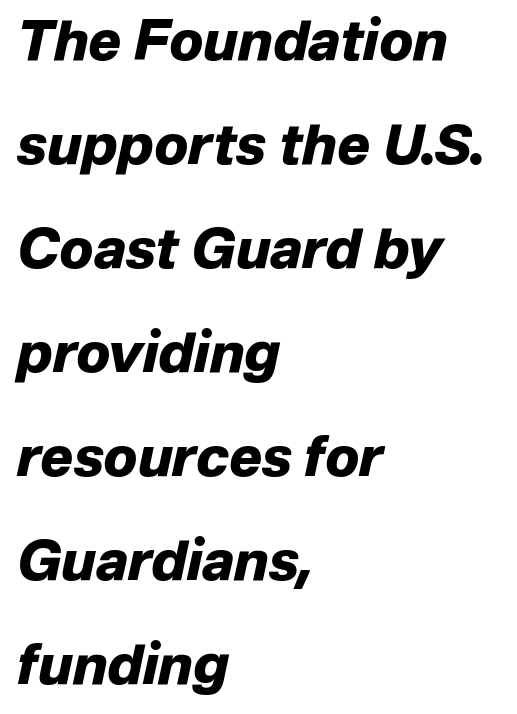
These lines keep a tight, regular rhythm from letter to letter. The whole block is typeset with a tilt. I'd describe the lettering as bold — thick and assertive. These lines are rendered in a variable-pitch font.
